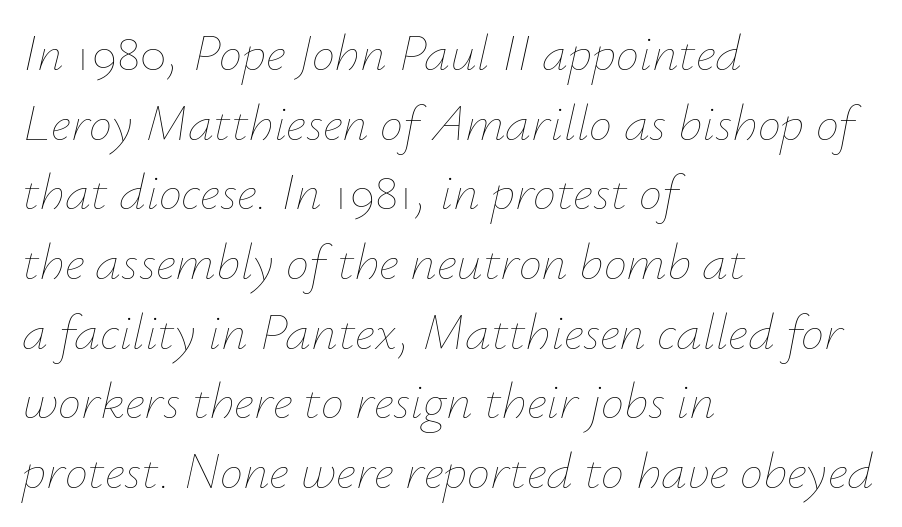
Q: Is the text bold? A: No.
Q: Is the text italic (slanted)? A: Yes, it leans right by about 12 degrees.
Q: Is the text underlined? A: No.
Q: How is the paragraph aligned? A: Left-aligned.
Q: Is the spacing between letters normal or unusually wide? A: Normal.
Q: Is the spacing between lines tight, normal or loose? A: Normal.
Q: Width (condensed, normal, or wide)? A: Normal.
Q: Stroke contrast? A: Low.
Q: x-height? A: Small.
Q: Monospaced? A: No.
